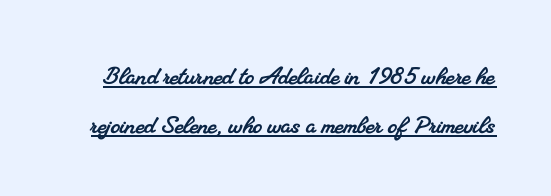
{"serif": "yes", "width": "normal", "stroke_contrast": "medium", "x_height": "small", "monospaced": "no", "underline": "yes", "line_spacing": "normal", "line_spacing_ratio": 1.62, "letter_spacing": "normal", "letter_spacing_em": 0.0, "glyph_px": 30}
